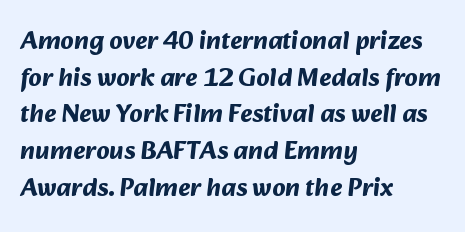
{"bold": "yes", "underline": "no", "align": "left", "line_spacing": "normal", "line_spacing_ratio": 1.41, "letter_spacing": "normal", "letter_spacing_em": 0.0, "glyph_px": 26}
